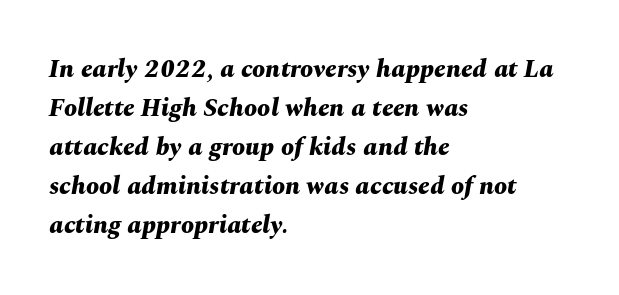
{"italic": "yes", "lean": "right", "slant_degrees": 10, "bold": "yes", "underline": "no", "align": "left", "line_spacing": "normal", "line_spacing_ratio": 1.5, "letter_spacing": "normal", "letter_spacing_em": 0.0, "glyph_px": 26}
